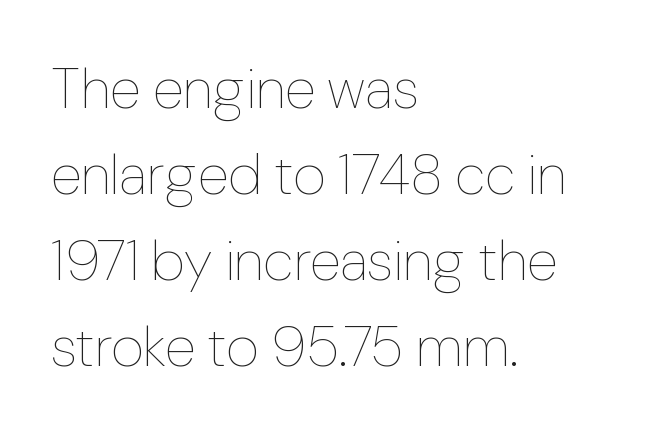
The typography opts for an upright posture over an oblique one. Which margin do the lines hug? The left one — the right edge is uneven. The space beneath each line is pristine and unruled. Proportional: the letters do not fall into vertical columns.
